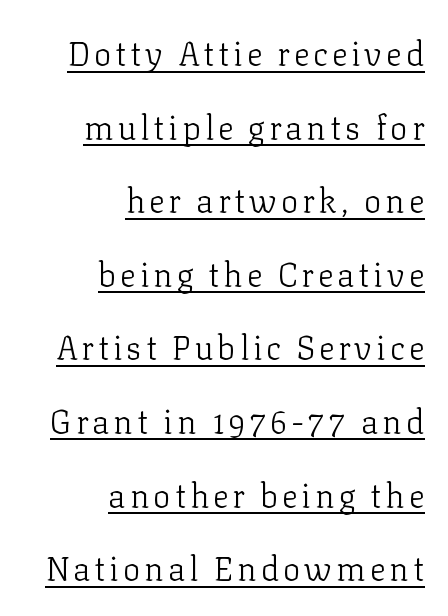
Airy leading. Posture: upright roman. Which margin do the lines hug? The right one — the left edge is uneven. A quiet, ordinary-to-light weight characterises the typeface. A continuous stroke trails under the words, as in a hyperlink. Little horizontal feet cap the strokes, marking this as serif type.
